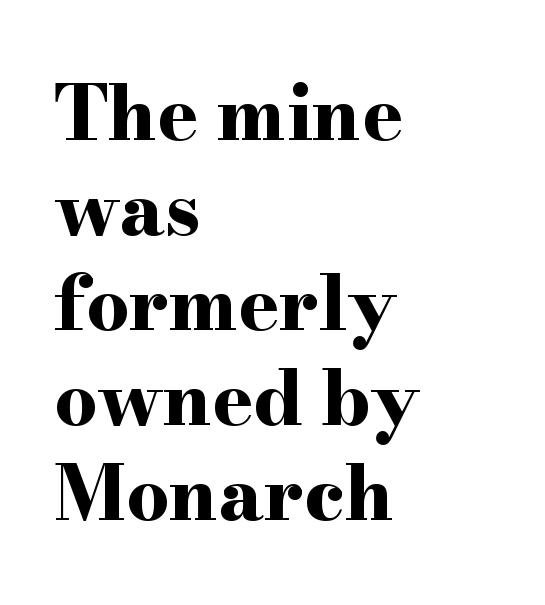
Q: Is the text bold? A: Yes.
Q: Is the text italic (slanted)? A: No, it is upright.
Q: Is the typeface a serif or a sans-serif typeface? A: Serif.
Q: Is the text underlined? A: No.
Q: How is the paragraph aligned? A: Left-aligned.
Q: Is the spacing between letters normal or unusually wide? A: Normal.
Q: Is the spacing between lines tight, normal or loose? A: Normal.
Q: Width (condensed, normal, or wide)? A: Wide.
Q: Stroke contrast? A: High.
Q: x-height? A: Small.
Q: Monospaced? A: No.
